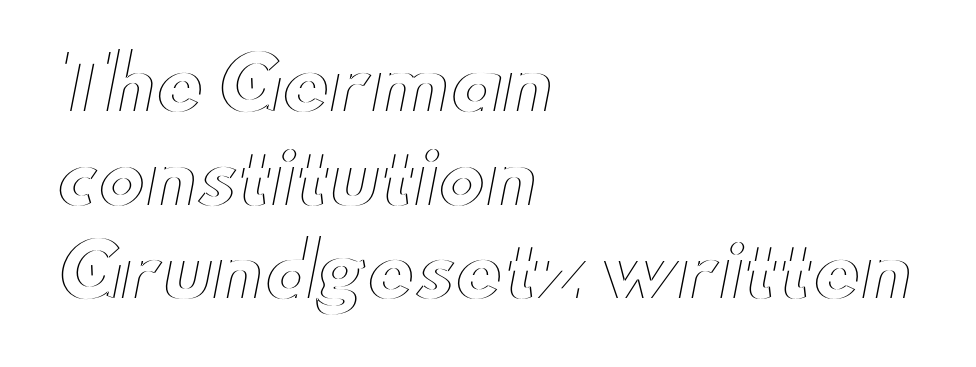
The face used here is proportionally spaced, like ordinary book or web type. Descender tails drop into unmarked territory. The line-height multiplier appears to be the usual default. This rendering uses left alignment, leaving the right contour irregular. Standard letterfit; no display-style spreading of the glyphs.
